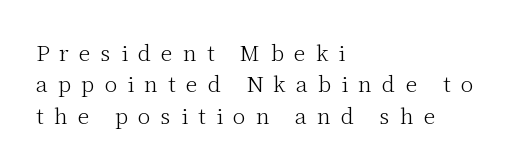
{"italic": "no", "bold": "no", "underline": "no", "align": "left", "line_spacing": "normal", "line_spacing_ratio": 1.5, "letter_spacing": "wide", "letter_spacing_em": 0.49, "glyph_px": 21}
